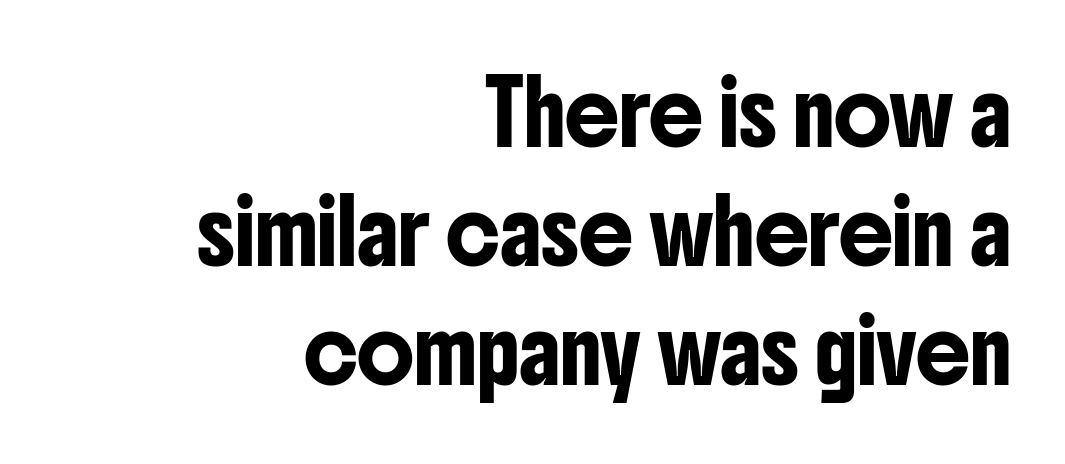
The image shows 61 px condensed sans-serif type, upright; set right-aligned, loose line spacing (1.95x), normal letter spacing, not underlined; low stroke contrast and a medium x-height.
